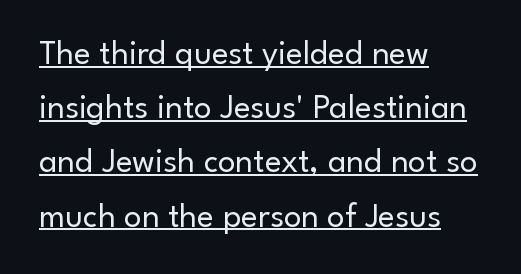
{"serif": "no", "italic": "no", "bold": "no", "weight": "regular", "width": "normal", "stroke_contrast": "low", "x_height": "small", "monospaced": "no", "underline": "yes", "align": "left", "line_spacing": "normal", "line_spacing_ratio": 1.55, "letter_spacing": "normal", "letter_spacing_em": 0.0, "glyph_px": 35}
